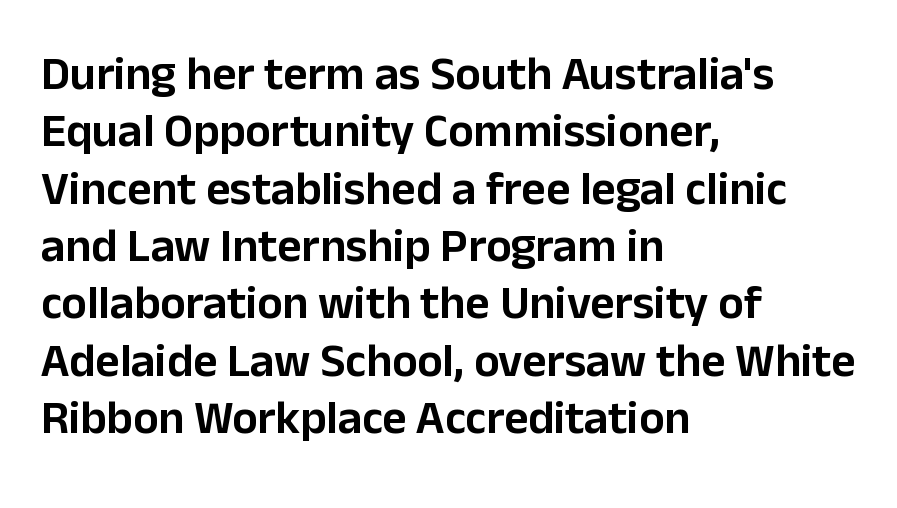
Q: Is the text italic (slanted)? A: No, it is upright.
Q: Is the typeface a serif or a sans-serif typeface? A: Sans-serif.
Q: Is the text underlined? A: No.
Q: How is the paragraph aligned? A: Left-aligned.
Q: Is the spacing between letters normal or unusually wide? A: Normal.
Q: Width (condensed, normal, or wide)? A: Normal.
Q: Stroke contrast? A: Low.
Q: x-height? A: Medium.
Q: Monospaced? A: No.
